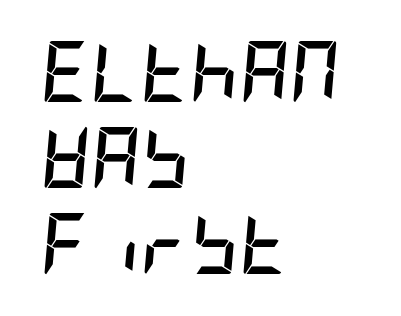
{"italic": "yes", "lean": "right", "slant_degrees": 5, "bold": "yes", "weight": "semibold", "width": "condensed", "stroke_contrast": "low", "x_height": "large", "underline": "no", "align": "left", "line_spacing": "normal", "line_spacing_ratio": 1.41, "letter_spacing": "normal", "letter_spacing_em": 0.0, "glyph_px": 61}
